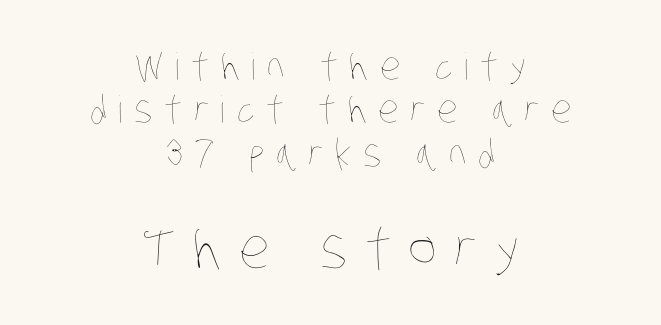
Notice how the passage keeps no hard edge, just a central spine. The weight would be labelled regular, book, light, or lighter still. Glance below the letters and you will spot only blank space. Is the lower block the larger one? Yes — the lower block carries the bigger type.
